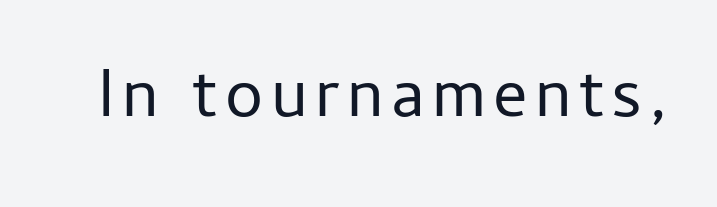
Unlike italic type, these characters show no tilt at all. Grotesque or geometric, the face here clearly has no serifs. Letters have the restrained weight of plain body copy at most. Note the varied advance widths — an 'i' is clearly narrower than an 'm'. The string is rendered with underlining switched off.
